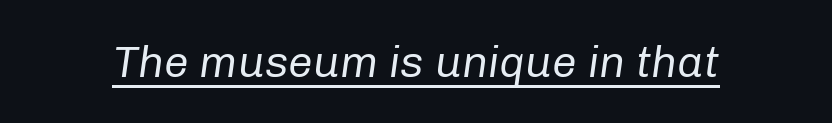
The image shows 44 px regular-weight type, italic (leaning right); set normal letter spacing, underlined; low stroke contrast and a medium x-height.
